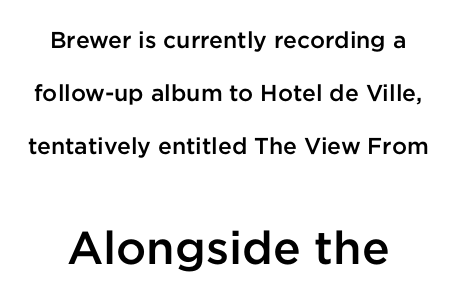
{"serif": "no", "italic": "no", "bold": "semi", "weight": "semibold", "width": "normal", "stroke_contrast": "low", "x_height": "medium", "monospaced": "no", "underline": "no", "line_spacing": "loose", "line_spacing_ratio": 2.3, "letter_spacing": "normal", "letter_spacing_em": 0.0, "larger_block": "second", "size_ratio": 2.0, "glyph_px": 46}
